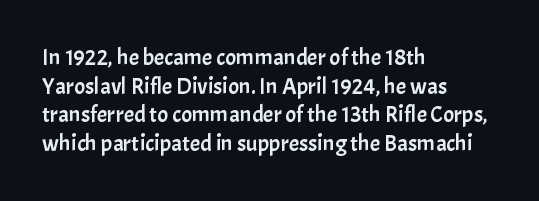
{"italic": "no", "underline": "no", "align": "left", "line_spacing_ratio": 1.24, "letter_spacing": "normal", "letter_spacing_em": 0.0, "glyph_px": 23}
